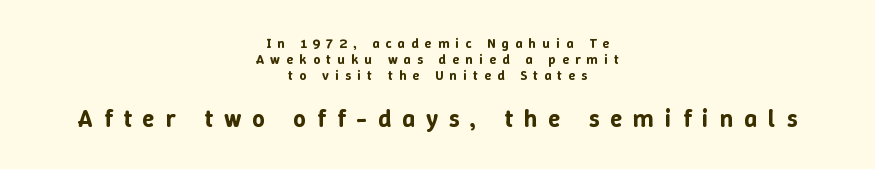
{"italic": "no", "underline": "no", "align": "center", "line_spacing": "tight", "line_spacing_ratio": 1.15, "letter_spacing": "wide", "letter_spacing_em": 0.44, "larger_block": "second", "size_ratio": 1.79, "glyph_px": 25}
